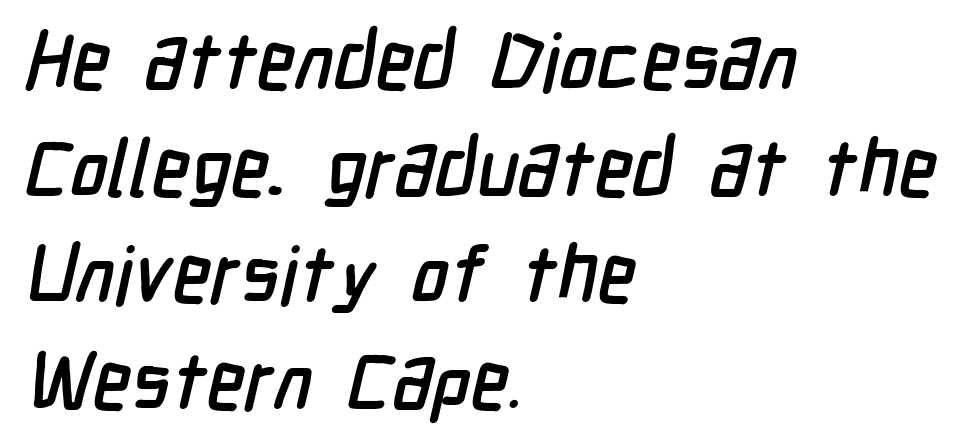
Here the designer chose a conventional face with non-uniform glyph widths. Horizontally, the lines are justified to the leading edge only. Does the type have serifs? No, each stem ends abruptly. The string is rendered with underlining switched off. The passage shown has conventional tracking throughout.
